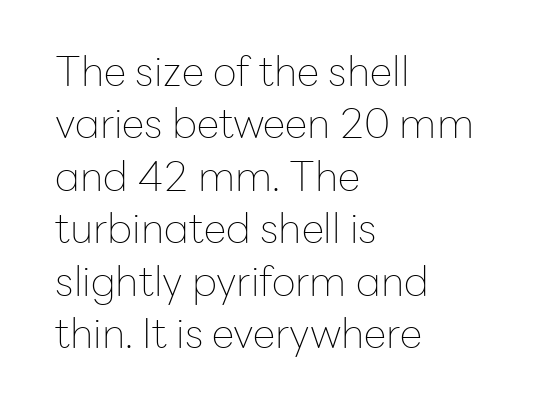
{"serif": "no", "italic": "no", "bold": "no", "weight": "thin", "width": "normal", "stroke_contrast": "low", "x_height": "medium", "monospaced": "no", "underline": "no", "align": "left", "line_spacing": "normal", "line_spacing_ratio": 1.28, "letter_spacing": "normal", "letter_spacing_em": 0.0, "glyph_px": 41}
